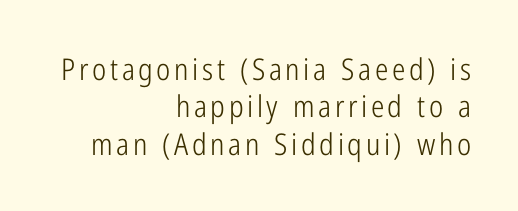
{"serif": "no", "italic": "no", "bold": "no", "weight": "light", "width": "condensed", "stroke_contrast": "low", "x_height": "medium", "monospaced": "no", "underline": "no", "align": "right", "line_spacing": "normal", "line_spacing_ratio": 1.25, "glyph_px": 30}
